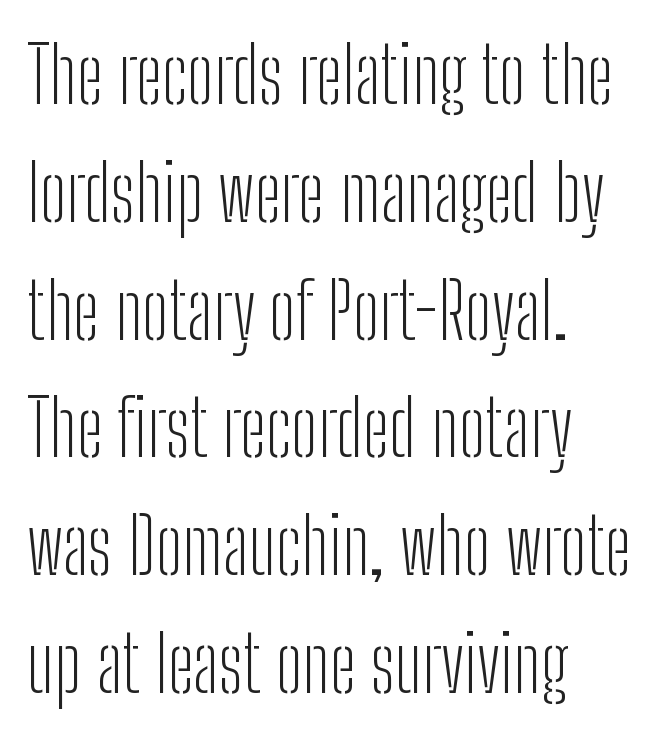
Q: Is the text bold? A: No.
Q: Is the text italic (slanted)? A: No, it is upright.
Q: Is the typeface a serif or a sans-serif typeface? A: Sans-serif.
Q: Is the text underlined? A: No.
Q: How is the paragraph aligned? A: Left-aligned.
Q: Is the spacing between letters normal or unusually wide? A: Normal.
Q: Is the spacing between lines tight, normal or loose? A: Normal.
Q: Width (condensed, normal, or wide)? A: Condensed.
Q: Stroke contrast? A: Low.
Q: x-height? A: Medium.
Q: Monospaced? A: No.
